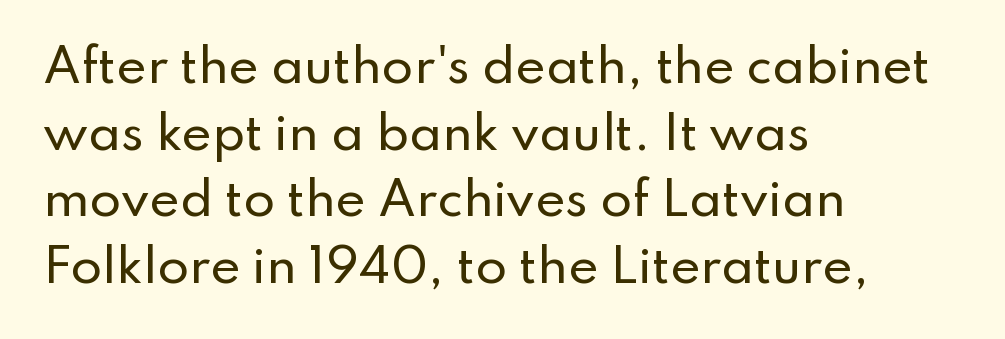
Regarding leading, the lines here are spaced in the standard way. Visually the block forms a straight wall on the left and a jagged coastline on the right. This rendering features lettering with no underline. To sum up the face: it is a sans, with no serifs. Every stem runs plumb, perpendicular to the baseline. Here the glyphs are tracked normally, forming tight word shapes.
